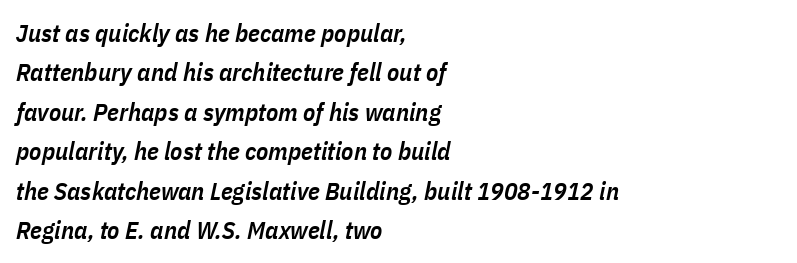
The image shows 25 px text type, italic (leaning right); set left-aligned, normal line spacing (1.58x), normal letter spacing, not underlined.
